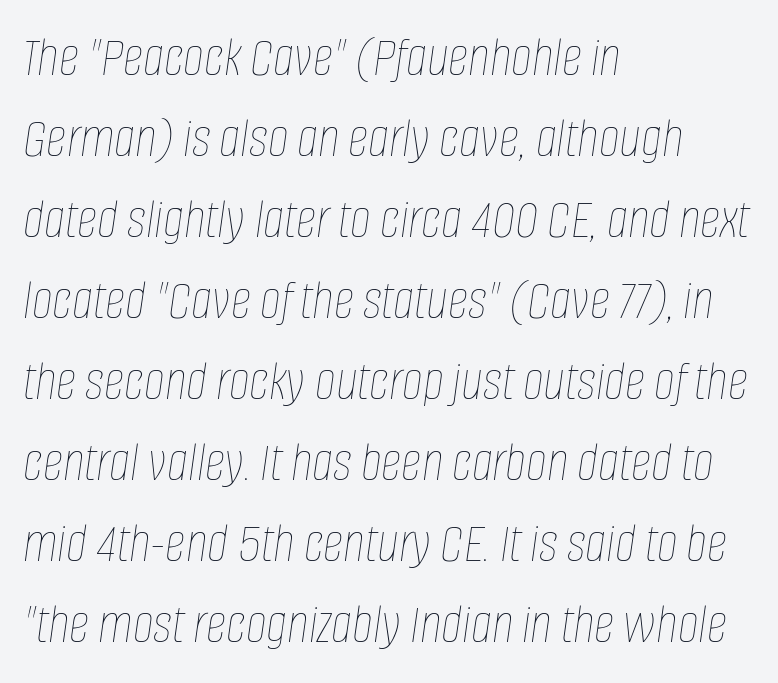
Q: Is the text bold? A: No.
Q: Is the text italic (slanted)? A: Yes, it leans right by about 8 degrees.
Q: Is the text underlined? A: No.
Q: How is the paragraph aligned? A: Left-aligned.
Q: Is the spacing between letters normal or unusually wide? A: Normal.
Q: Is the spacing between lines tight, normal or loose? A: Normal.
Q: Width (condensed, normal, or wide)? A: Condensed.
Q: Stroke contrast? A: Low.
Q: x-height? A: Large.
Q: Monospaced? A: No.
